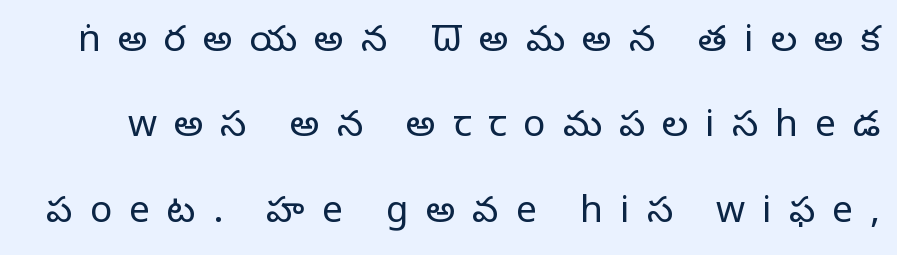
{"serif": "no", "italic": "no", "bold": "no", "weight": "light", "width": "normal", "stroke_contrast": "low", "x_height": "medium", "monospaced": "no", "underline": "no", "line_spacing": "loose", "line_spacing_ratio": 2.31, "letter_spacing": "wide", "letter_spacing_em": 0.46, "glyph_px": 37}
